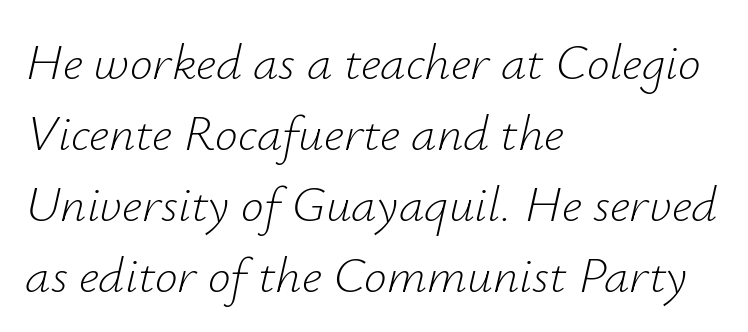
The image shows 51 px light type, italic (leaning right); set left-aligned, normal line spacing (1.39x), normal letter spacing, not underlined; low stroke contrast and a small x-height.
